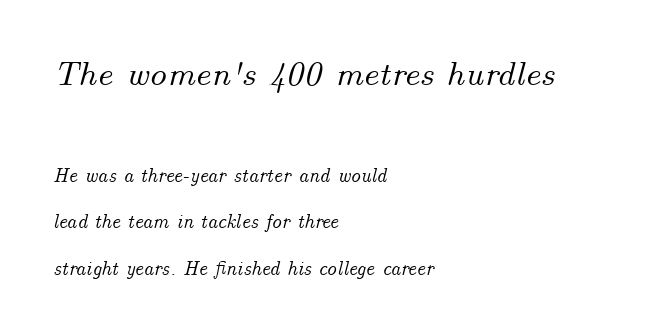
{"italic": "yes", "lean": "right", "slant_degrees": 14, "width": "normal", "stroke_contrast": "medium", "x_height": "small", "monospaced": "no", "underline": "no", "align": "left", "line_spacing": "loose", "line_spacing_ratio": 2.33, "letter_spacing": "normal", "letter_spacing_em": 0.0, "larger_block": "first", "size_ratio": 1.75, "glyph_px": 35}
